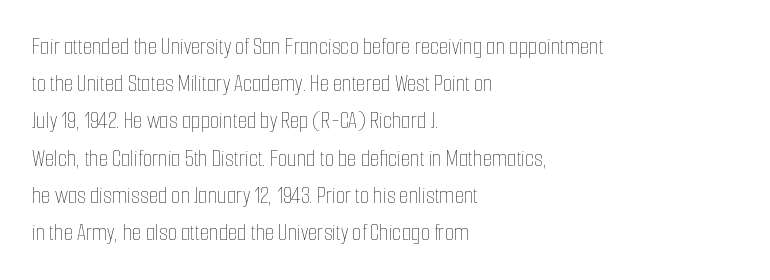
The image shows 24 px text type, upright; set left-aligned, normal line spacing (1.55x), normal letter spacing, not underlined.
